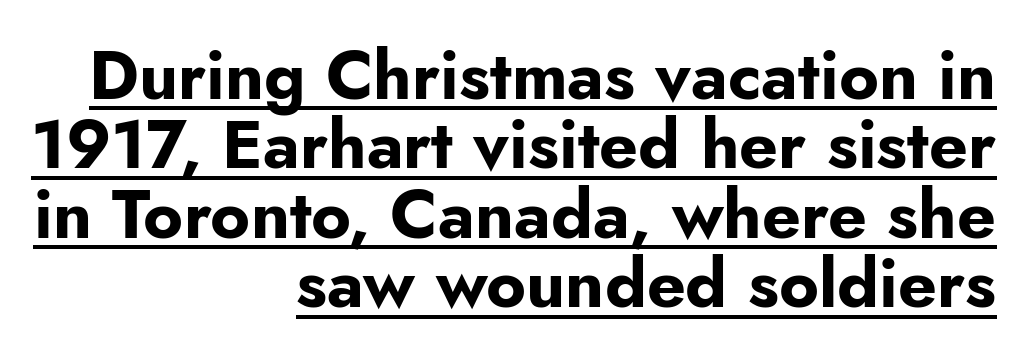
{"serif": "no", "italic": "no", "bold": "yes", "weight": "bold", "width": "normal", "stroke_contrast": "low", "x_height": "small", "monospaced": "no", "underline": "yes", "align": "right", "line_spacing": "tight", "line_spacing_ratio": 1.02, "letter_spacing": "normal", "letter_spacing_em": 0.0, "glyph_px": 68}
